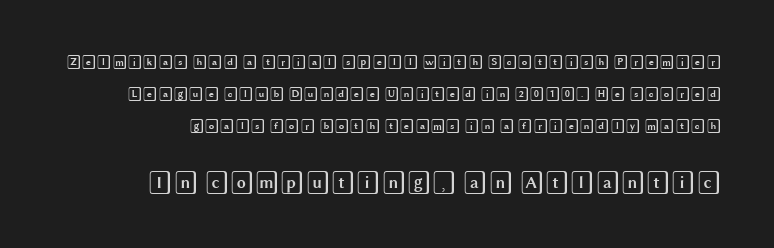
Q: Is the text italic (slanted)? A: No, it is upright.
Q: Is the text underlined? A: No.
Q: Is the spacing between letters normal or unusually wide? A: Normal.
Q: Is the spacing between lines tight, normal or loose? A: Loose.
Q: Which block of text is set in a larger size, the first (top) or the second (bottom)? A: The second (bottom) one.
